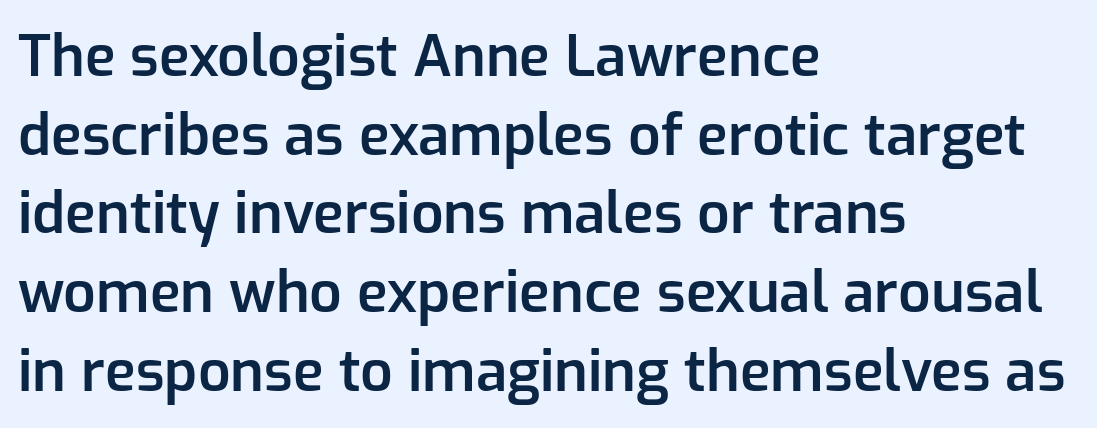
Q: Is the text bold? A: Semi-bold.
Q: Is the text italic (slanted)? A: No, it is upright.
Q: Is the typeface a serif or a sans-serif typeface? A: Sans-serif.
Q: Is the text underlined? A: No.
Q: How is the paragraph aligned? A: Left-aligned.
Q: Is the spacing between letters normal or unusually wide? A: Normal.
Q: Is the spacing between lines tight, normal or loose? A: Normal.
Q: Width (condensed, normal, or wide)? A: Normal.
Q: Stroke contrast? A: Low.
Q: x-height? A: Medium.
Q: Monospaced? A: No.
